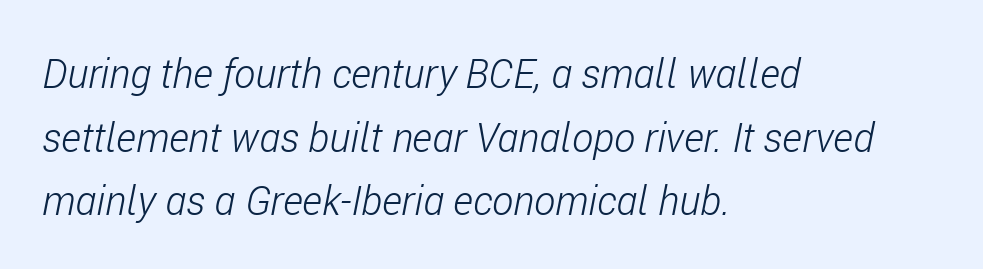
{"italic": "yes", "lean": "right", "slant_degrees": 11, "bold": "no", "weight": "light", "width": "condensed", "stroke_contrast": "low", "x_height": "medium", "monospaced": "no", "underline": "no", "align": "left", "line_spacing": "normal", "line_spacing_ratio": 1.59, "letter_spacing": "normal", "letter_spacing_em": 0.0, "glyph_px": 40}
